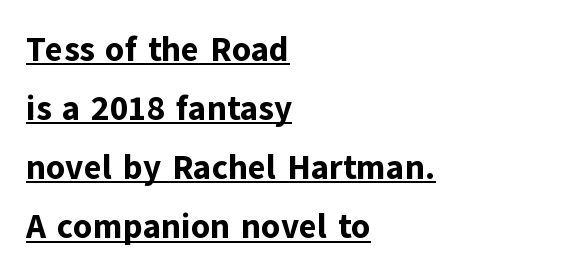
These words are printed bold, with thick strokes throughout. Looks like regular typesetting: each glyph gets only the width it needs. These lines stack with their left ends in a neat column. No extra tracking has been applied to these lines.
